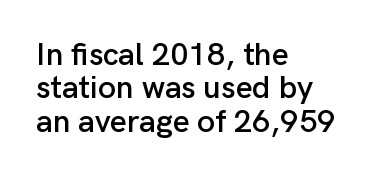
The rendering uses natural spacing where letterforms have individual widths. The letters sit at their default tracking, neither squeezed nor spread. Teacher's note: observe the even left margin — that is flush-left alignment. Cramped leading. To sum up the face: it is a sans, with no serifs. The foot of each line stays bare and open.
